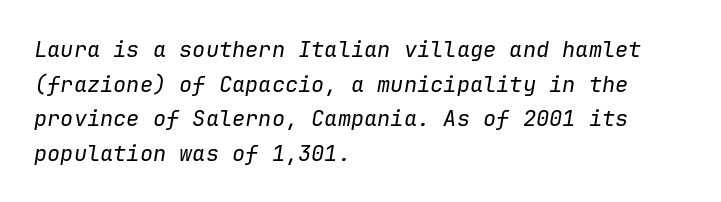
Q: Is the text bold? A: No.
Q: Is the text italic (slanted)? A: Yes, it leans right by about 9 degrees.
Q: Is the text underlined? A: No.
Q: How is the paragraph aligned? A: Left-aligned.
Q: Is the spacing between letters normal or unusually wide? A: Normal.
Q: Is the spacing between lines tight, normal or loose? A: Normal.
